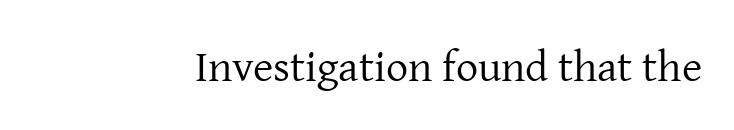
The image shows 44 px regular-weight serif type, upright; set normal letter spacing, not underlined; low stroke contrast and a medium x-height.
